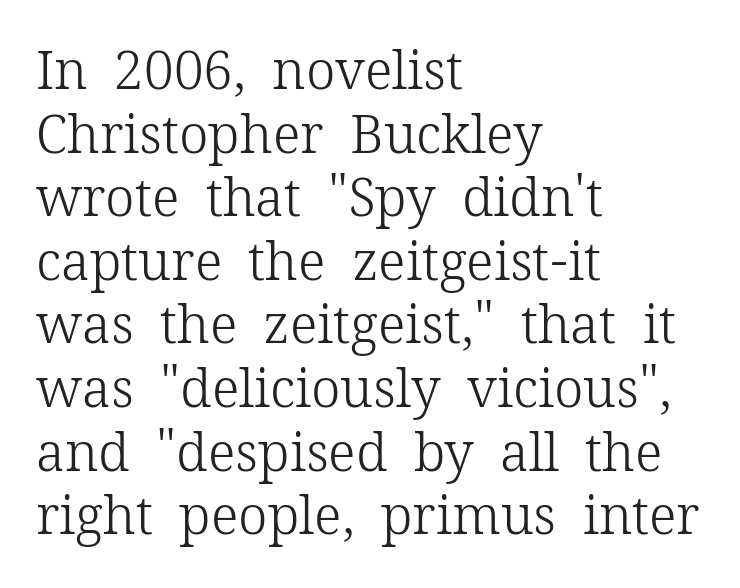
Honestly, the letter spacing is just normal — you wouldn't notice it. The text was rendered using a seriffed face with decorative stroke endings. The lettering holds an erect, upright posture throughout. Each letter keeps its own natural width here, so spacing adapts to shape. Think standard paragraph weight, or any step lighter than that.
